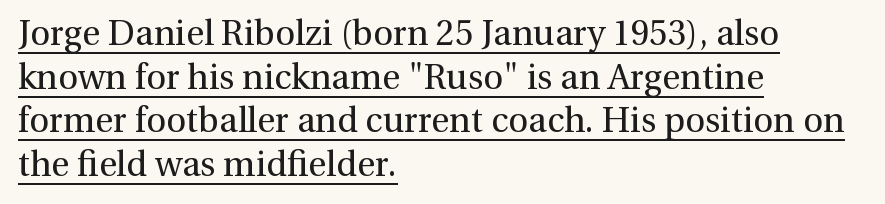
Compared with typical body copy, the letter spacing here is the same. The face used here is proportionally spaced, like ordinary book or web type. A typesetter would mark this as roman, not italic. Stroke thickness stays within the range of a standard reading face or lighter. The typesetter chose a ragged-right arrangement here.
